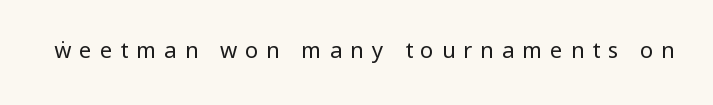
The image shows 22 px text type, upright; set unusually wide letter spacing (+0.36 em), not underlined.
